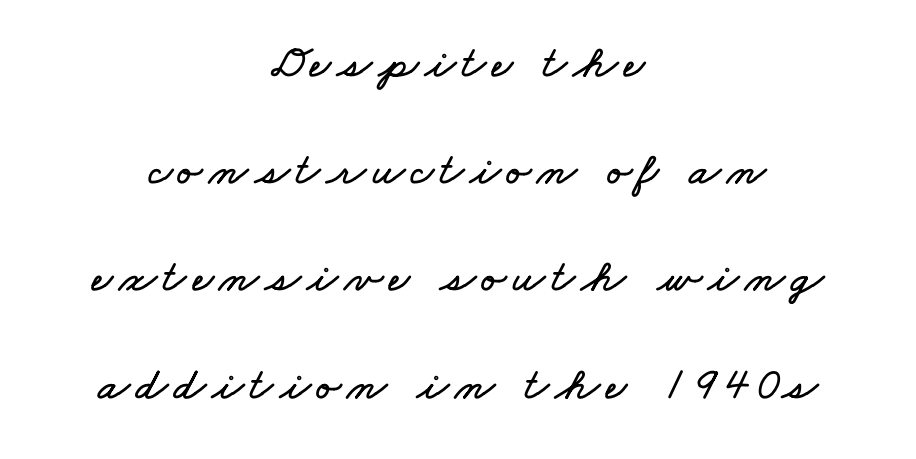
Character widths vary here, with narrow letters taking less room than wide ones. Nobody drew a line under any word here. In terms of leading, this rendering errs on the spacious side. Neither beginnings nor endings align; midpoints do.
